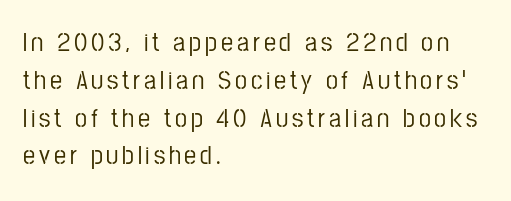
Q: Is the text italic (slanted)? A: No, it is upright.
Q: Is the text underlined? A: No.
Q: How is the paragraph aligned? A: Left-aligned.
Q: Is the spacing between lines tight, normal or loose? A: Normal.
